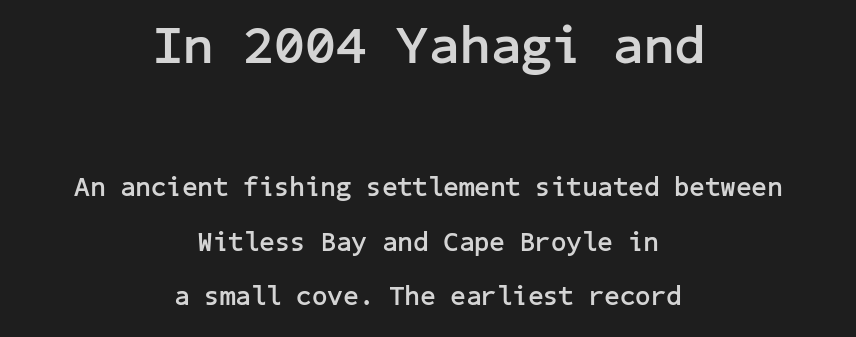
Compared with typical paragraphs, the rows here are farther apart. Characters follow at the spacing the type designer built in. Descenders are the only things crossing below the line. The passage shown begins with its larger block and ends with its smaller one. Posture: upright roman. The paragraph has two soft edges and a firm central axis.
